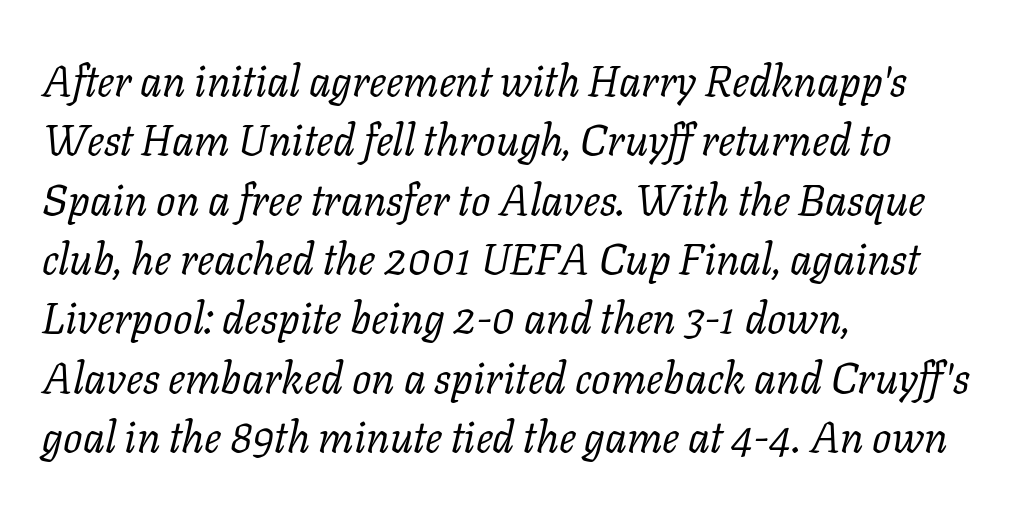
Q: Is the text bold? A: No.
Q: Is the text italic (slanted)? A: Yes, it leans right by about 11 degrees.
Q: Is the typeface a serif or a sans-serif typeface? A: Serif.
Q: Is the text underlined? A: No.
Q: How is the paragraph aligned? A: Left-aligned.
Q: Is the spacing between letters normal or unusually wide? A: Normal.
Q: Is the spacing between lines tight, normal or loose? A: Normal.
Q: Width (condensed, normal, or wide)? A: Normal.
Q: Stroke contrast? A: Low.
Q: x-height? A: Medium.
Q: Monospaced? A: No.
